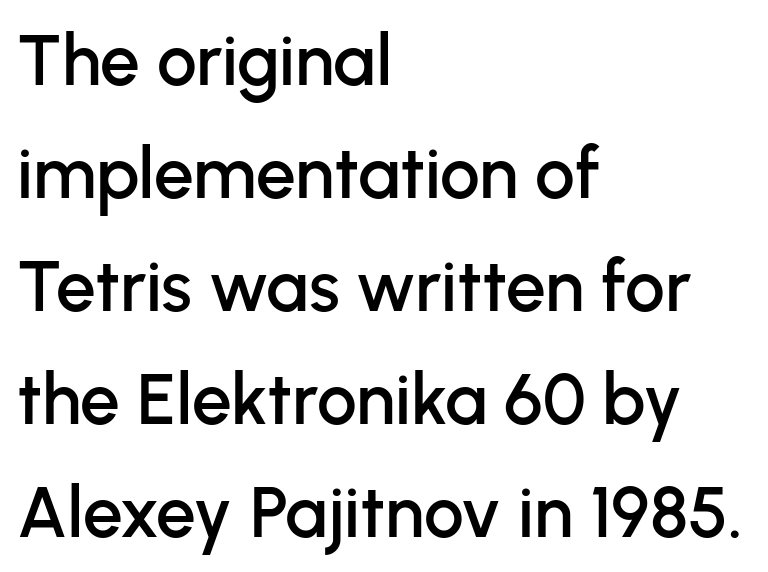
{"serif": "no", "italic": "no", "width": "normal", "stroke_contrast": "low", "x_height": "medium", "monospaced": "no", "underline": "no", "align": "left", "line_spacing": "normal", "line_spacing_ratio": 1.59, "letter_spacing": "normal", "letter_spacing_em": 0.0, "glyph_px": 71}
